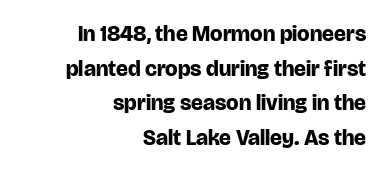
The letterforms sit shoulder to shoulder at normal distance. Style check: upright. Notice how the passage keeps a crisp vertical edge on the right only. Leading matches the norm, producing a regular column.
